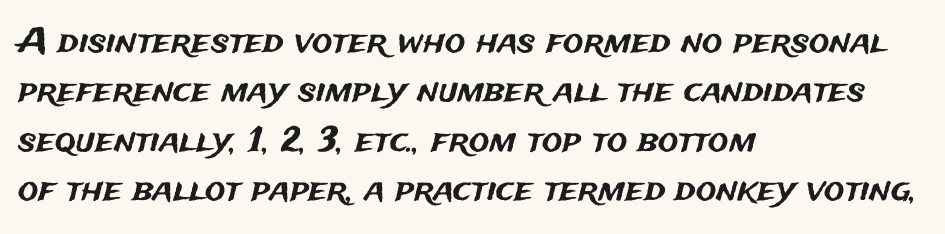
{"serif": "no", "width": "normal", "stroke_contrast": "medium", "x_height": "medium", "monospaced": "no", "underline": "no", "align": "left", "line_spacing": "normal", "line_spacing_ratio": 1.45, "letter_spacing": "normal", "letter_spacing_em": 0.0, "glyph_px": 34}
